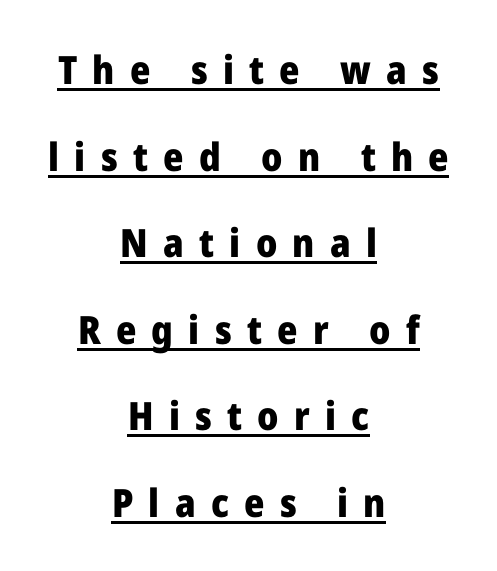
The image shows 39 px heavy sans-serif type, upright; set centered, loose line spacing (2.22x), unusually wide letter spacing (+0.39 em), underlined; low stroke contrast and a medium x-height.
